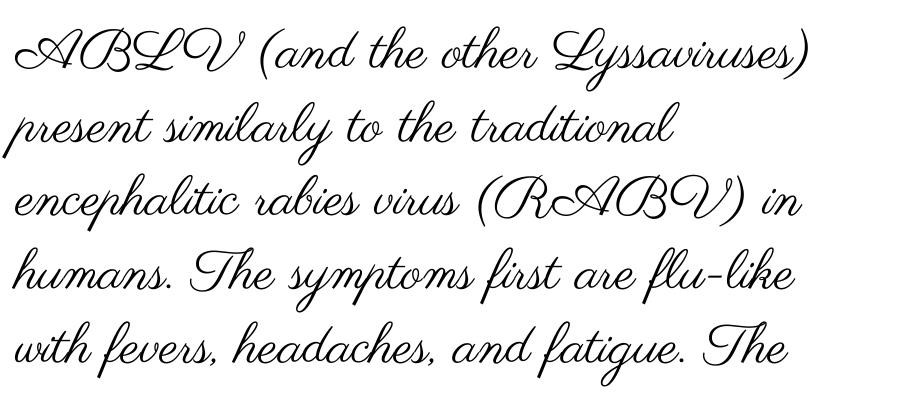
Character widths vary here, with narrow letters taking less room than wide ones. Is this a heavy cut? Hardly; it is regular or lighter. The compositor pushed each line to the left boundary. Font category for this specimen: sans-serif. Whoever set this chose a conventional vertical rhythm.
